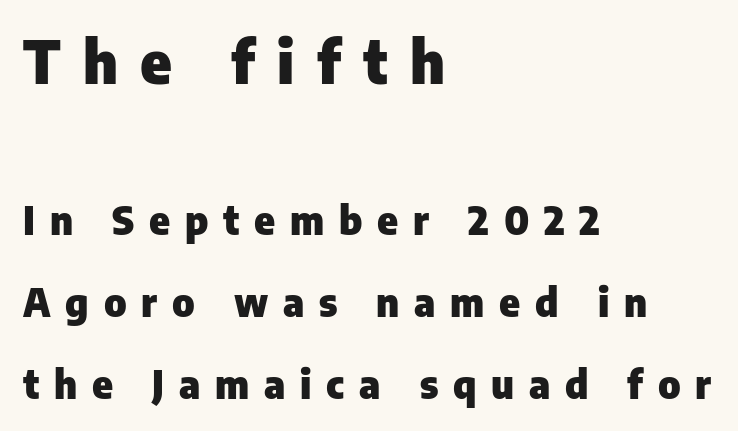
You could not count columns in this text — the font is proportionally spaced. Airy leading. The font family rendered here belongs to the sans-serif group. A roman cut, with each character standing at attention. Strong, thick strokes mark this as bold type.
